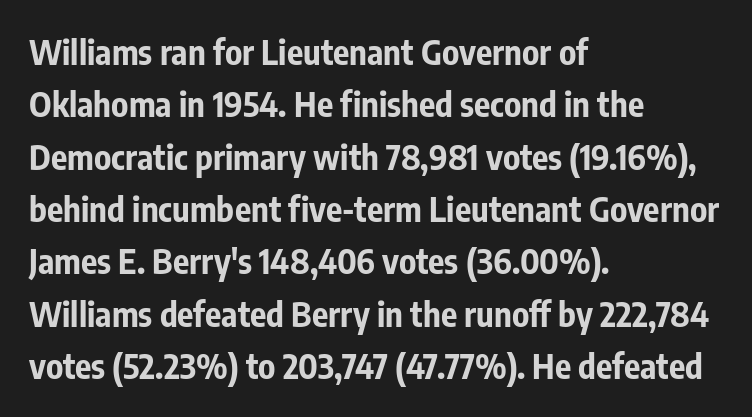
Q: Is the text bold? A: Yes.
Q: Is the text italic (slanted)? A: No, it is upright.
Q: Is the typeface a serif or a sans-serif typeface? A: Sans-serif.
Q: Is the text underlined? A: No.
Q: How is the paragraph aligned? A: Left-aligned.
Q: Is the spacing between letters normal or unusually wide? A: Normal.
Q: Is the spacing between lines tight, normal or loose? A: Normal.
Q: Width (condensed, normal, or wide)? A: Condensed.
Q: Stroke contrast? A: Low.
Q: x-height? A: Medium.
Q: Monospaced? A: No.
